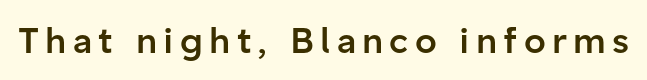
Q: Is the text bold? A: Semi-bold.
Q: Is the text italic (slanted)? A: No, it is upright.
Q: Is the typeface a serif or a sans-serif typeface? A: Sans-serif.
Q: Is the text underlined? A: No.
Q: Width (condensed, normal, or wide)? A: Normal.
Q: Stroke contrast? A: Low.
Q: x-height? A: Medium.
Q: Monospaced? A: No.
